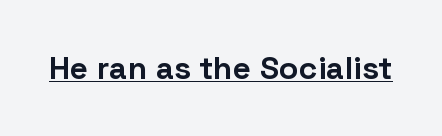
The specimen includes a rule beneath the text block's lines. Proportional: the letters do not fall into vertical columns. Compared with typical body copy, the letter spacing here is the same. Heft: maximum for text — a bold. Each letter's strokes conclude bluntly, with no projecting serifs. A typesetter would mark this as roman, not italic.
